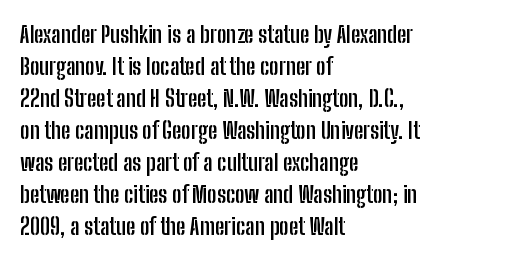
Compared with typical paragraphs, the rows here are spaced about the same. In terms of posture, this sample is upright. You'd pick this weight for a headline — it's a proper bold. Typeset ragged right — the left edge is the straight one.
